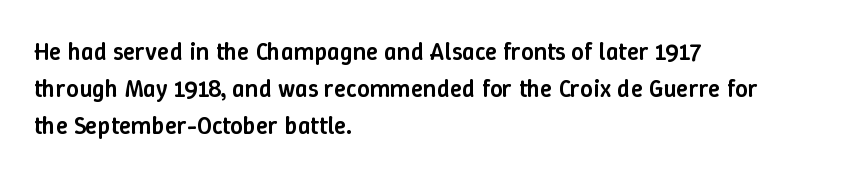
The image shows 25 px text type, upright; set left-aligned, normal line spacing (1.49x), normal letter spacing, not underlined.
